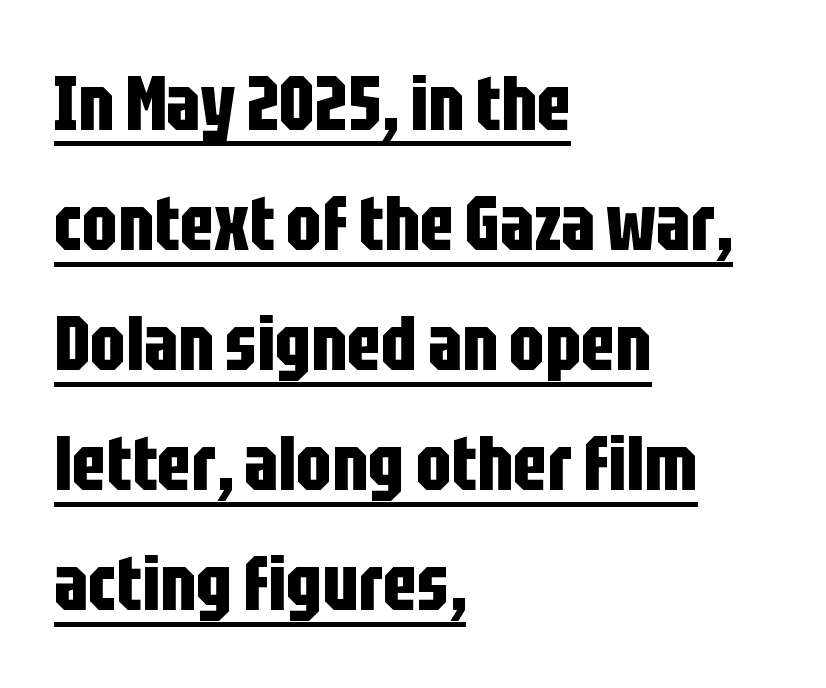
This is heavy type, rendered in bold. The leading is moderate, giving the passage an even texture. One-word summary of the alignment: left. Is there an underline? Yes — a line sits under the letters. Nothing sits at the stroke ends, so this counts as sans-serif.
